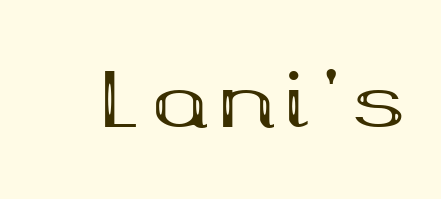
The image shows 74 px bold, wide serif type, upright; set not underlined; medium stroke contrast and a medium x-height.
